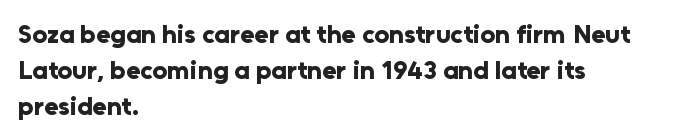
Q: Is the text bold? A: Yes.
Q: Is the text italic (slanted)? A: No, it is upright.
Q: Is the text underlined? A: No.
Q: How is the paragraph aligned? A: Left-aligned.
Q: Is the spacing between letters normal or unusually wide? A: Normal.
Q: Is the spacing between lines tight, normal or loose? A: Normal.
